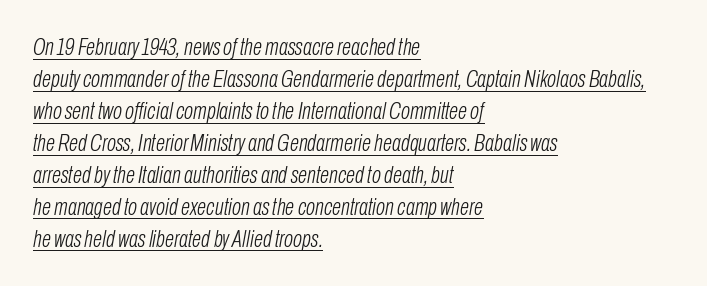
Q: Is the text bold? A: No.
Q: Is the text italic (slanted)? A: Yes, it leans right by about 10 degrees.
Q: Is the text underlined? A: Yes.
Q: How is the paragraph aligned? A: Left-aligned.
Q: Is the spacing between letters normal or unusually wide? A: Normal.
Q: Is the spacing between lines tight, normal or loose? A: Normal.
